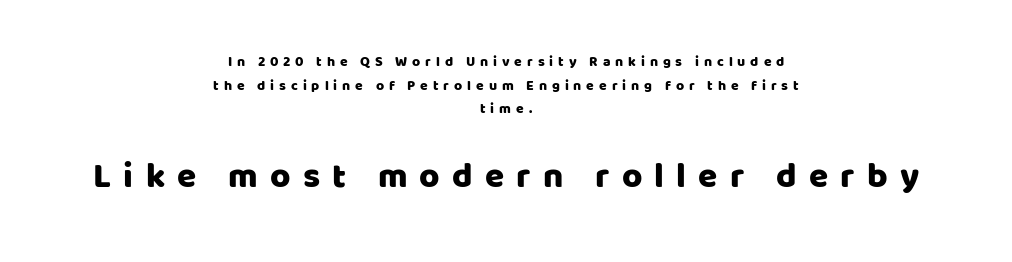
Check under the words: just untouched page. Proportional: the letters do not fall into vertical columns. Leading matches the norm, producing a regular column. Whoever set this made the second block the dominant, larger element. When letters stand straight like this, we call the style roman or upright. The typesetter chose a symmetrical, centered arrangement here.
